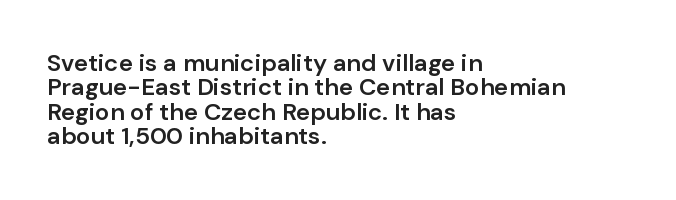
{"italic": "no", "bold": "semi", "underline": "no", "align": "left", "line_spacing": "tight", "line_spacing_ratio": 1.02, "letter_spacing": "normal", "letter_spacing_em": 0.0, "glyph_px": 24}
